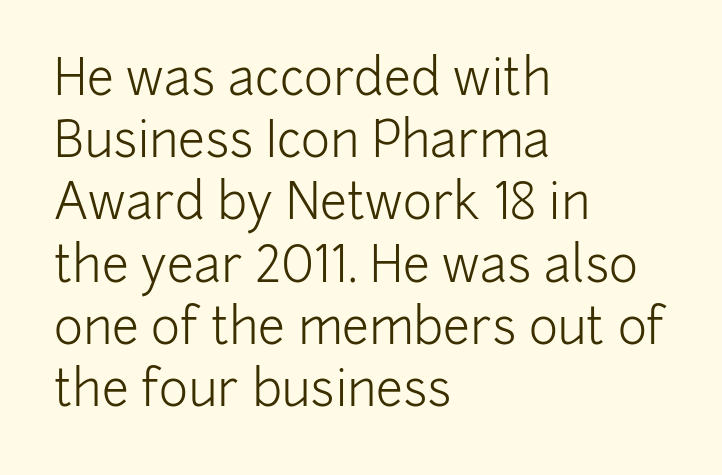
Q: Is the text bold? A: No.
Q: Is the text italic (slanted)? A: No, it is upright.
Q: Is the typeface a serif or a sans-serif typeface? A: Sans-serif.
Q: Is the text underlined? A: No.
Q: How is the paragraph aligned? A: Left-aligned.
Q: Is the spacing between letters normal or unusually wide? A: Normal.
Q: Is the spacing between lines tight, normal or loose? A: Normal.
Q: Width (condensed, normal, or wide)? A: Normal.
Q: Stroke contrast? A: Low.
Q: x-height? A: Medium.
Q: Monospaced? A: No.
